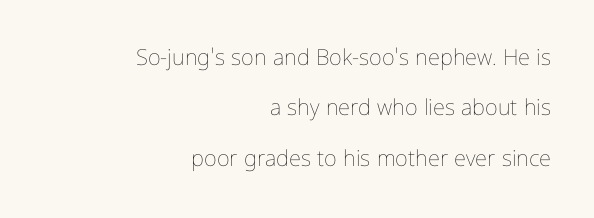
Q: Is the text bold? A: No.
Q: Is the text italic (slanted)? A: No, it is upright.
Q: Is the text underlined? A: No.
Q: How is the paragraph aligned? A: Right-aligned.
Q: Is the spacing between letters normal or unusually wide? A: Normal.
Q: Is the spacing between lines tight, normal or loose? A: Loose.
